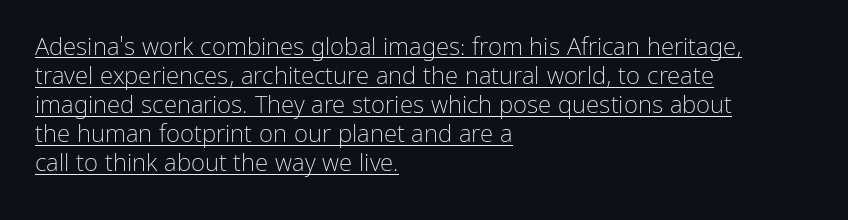
{"italic": "no", "bold": "no", "underline": "yes", "align": "left", "line_spacing_ratio": 1.21, "letter_spacing": "normal", "letter_spacing_em": 0.0, "glyph_px": 24}
